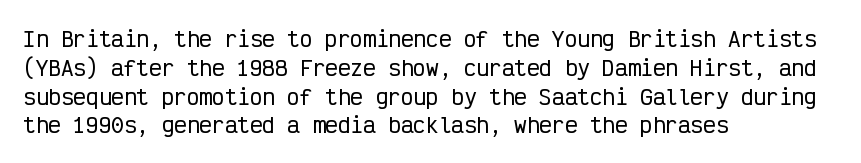
Q: Is the text italic (slanted)? A: No, it is upright.
Q: Is the text underlined? A: No.
Q: How is the paragraph aligned? A: Left-aligned.
Q: Is the spacing between letters normal or unusually wide? A: Normal.
Q: Is the spacing between lines tight, normal or loose? A: Normal.
